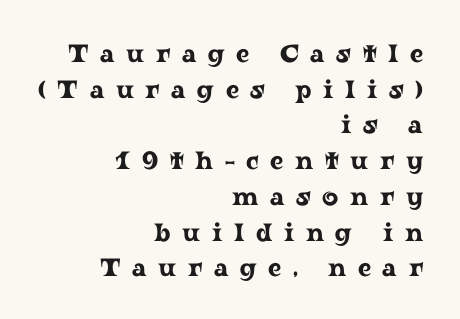
{"italic": "no", "underline": "no", "align": "right", "line_spacing": "normal", "line_spacing_ratio": 1.43, "letter_spacing": "wide", "letter_spacing_em": 0.46, "glyph_px": 25}
